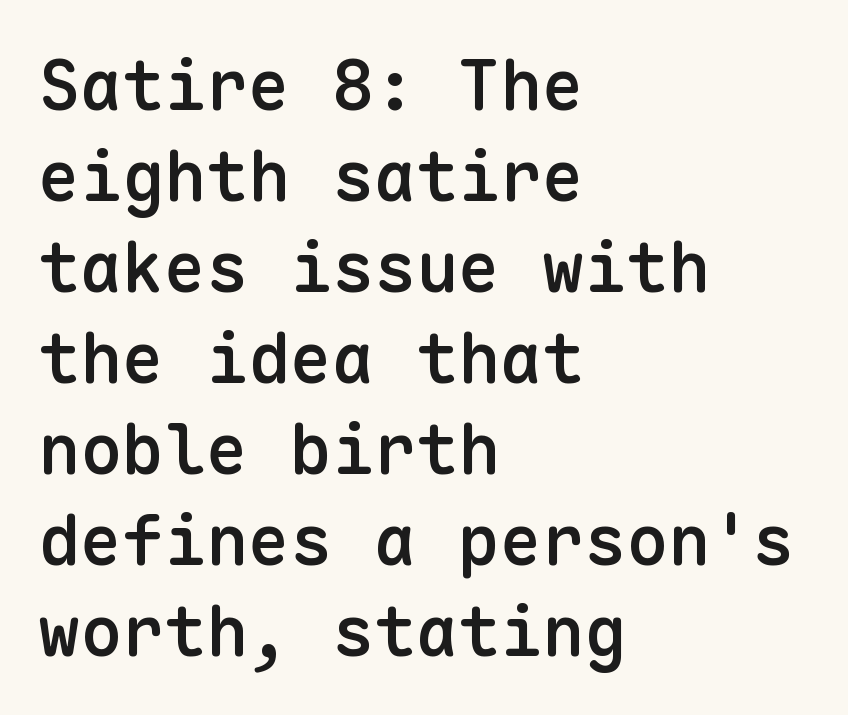
The image shows 70 px semibold sans-serif type, upright, monospaced; set left-aligned, normal line spacing (1.3x), normal letter spacing, not underlined; low stroke contrast and a medium x-height.
